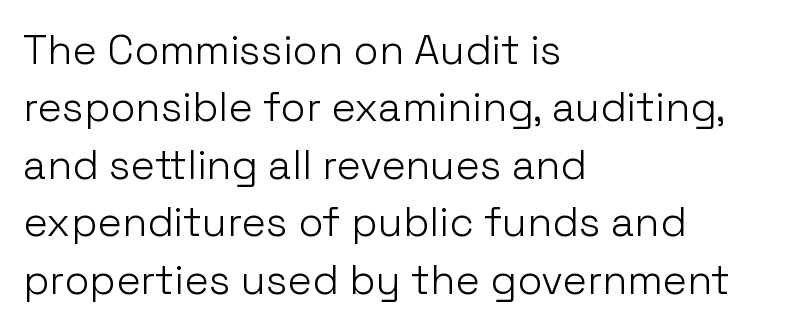
Q: Is the text bold? A: No.
Q: Is the text italic (slanted)? A: No, it is upright.
Q: Is the typeface a serif or a sans-serif typeface? A: Sans-serif.
Q: Is the text underlined? A: No.
Q: How is the paragraph aligned? A: Left-aligned.
Q: Is the spacing between letters normal or unusually wide? A: Normal.
Q: Is the spacing between lines tight, normal or loose? A: Normal.
Q: Width (condensed, normal, or wide)? A: Normal.
Q: Stroke contrast? A: Low.
Q: x-height? A: Medium.
Q: Monospaced? A: No.
